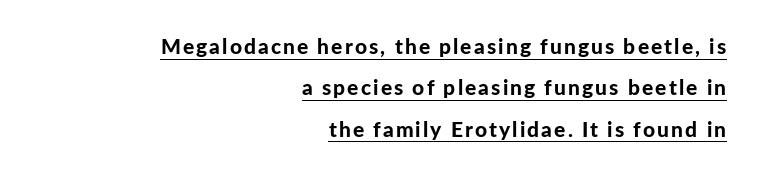
Q: Is the text bold? A: Yes.
Q: Is the text italic (slanted)? A: No, it is upright.
Q: Is the text underlined? A: Yes.
Q: How is the paragraph aligned? A: Right-aligned.
Q: Is the spacing between lines tight, normal or loose? A: Loose.
